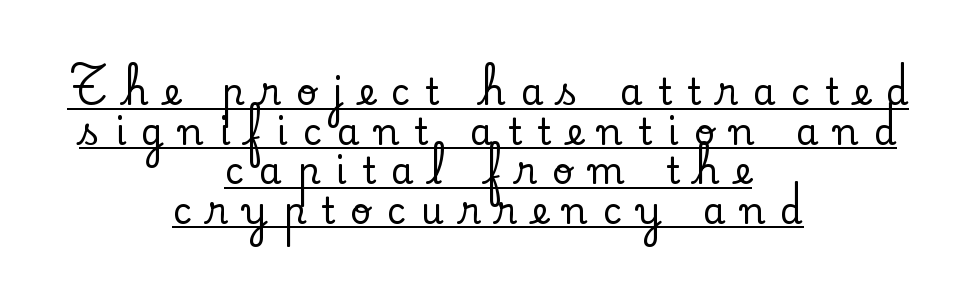
The image shows 36 px serif type, upright; set centered, tight line spacing (1.1x), unusually wide letter spacing (+0.43 em), underlined; low stroke contrast and a small x-height.
